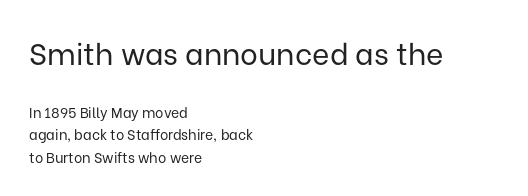
Q: Is the text bold? A: No.
Q: Is the text italic (slanted)? A: No, it is upright.
Q: Is the typeface a serif or a sans-serif typeface? A: Sans-serif.
Q: Is the text underlined? A: No.
Q: How is the paragraph aligned? A: Left-aligned.
Q: Is the spacing between letters normal or unusually wide? A: Normal.
Q: Is the spacing between lines tight, normal or loose? A: Normal.
Q: Which block of text is set in a larger size, the first (top) or the second (bottom)? A: The first (top) one.
Q: Width (condensed, normal, or wide)? A: Normal.
Q: Stroke contrast? A: Low.
Q: x-height? A: Medium.
Q: Monospaced? A: No.
